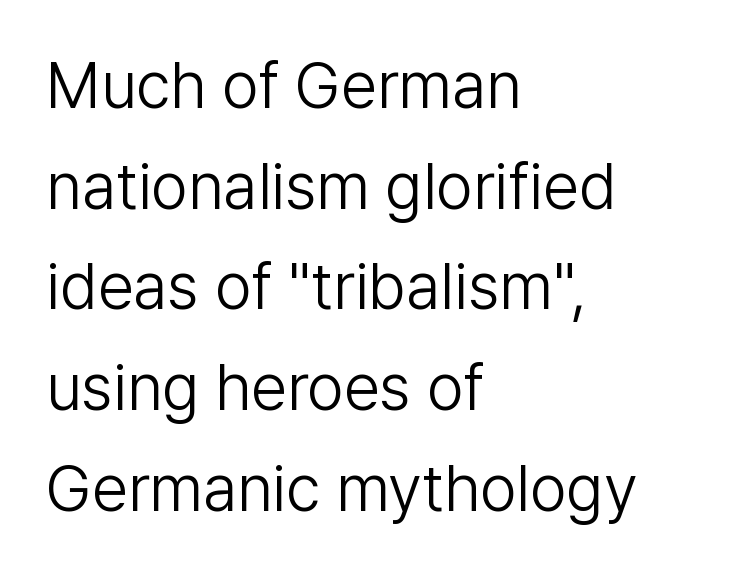
The image shows 65 px light sans-serif type, upright; set left-aligned, normal line spacing (1.55x), normal letter spacing, not underlined; low stroke contrast and a medium x-height.
